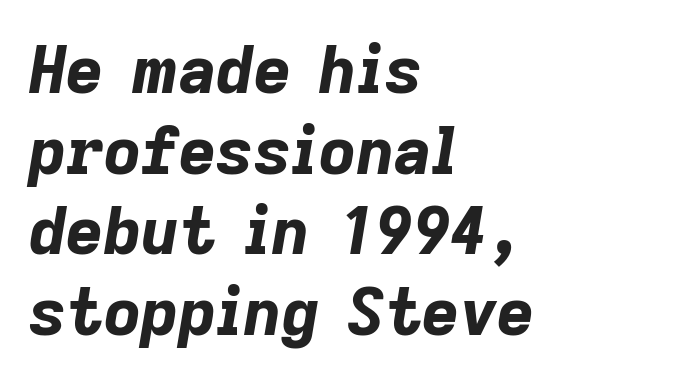
Q: Is the text bold? A: Yes.
Q: Is the text italic (slanted)? A: Yes, it leans right by about 9 degrees.
Q: Is the text underlined? A: No.
Q: How is the paragraph aligned? A: Left-aligned.
Q: Is the spacing between letters normal or unusually wide? A: Normal.
Q: Width (condensed, normal, or wide)? A: Normal.
Q: Stroke contrast? A: Low.
Q: x-height? A: Medium.
Q: Monospaced? A: No.
